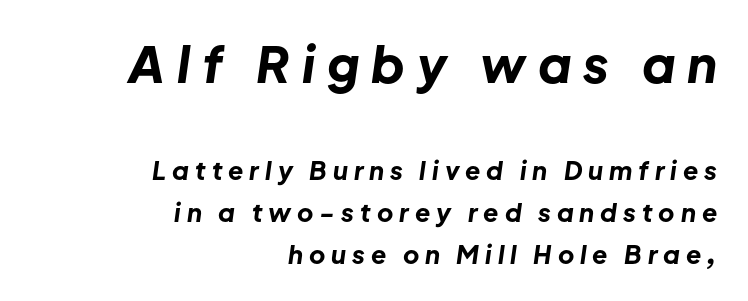
Bare-footed words on every line. Italic? Definitely — the glyphs are oblique. Emphasis by weight is at full strength: bold. Character size in the leading block exceeds that of the trailing block.
